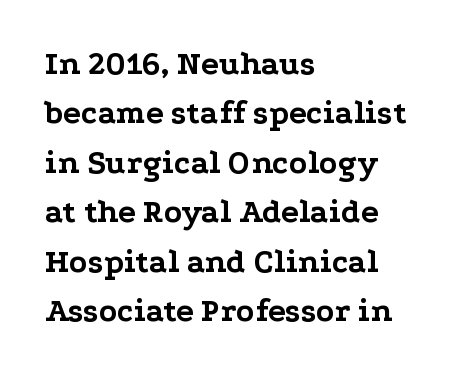
Nothing unusual about the tracking: characters are spaced as the font intends. Bare-footed words on every line. The face used here is seriffed, in the tradition of book romans. The typesetting leans heavy: a genuine bold. A roman cut, with each character standing at attention. The rendering uses natural spacing where letterforms have individual widths.
